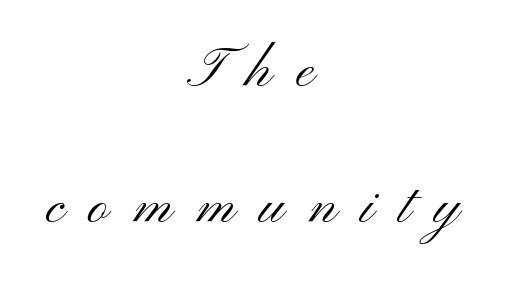
The image shows 55 px light, wide sans-serif type; set centered, loose line spacing (2.48x), unusually wide letter spacing (+0.45 em), not underlined; medium stroke contrast and a small x-height.
